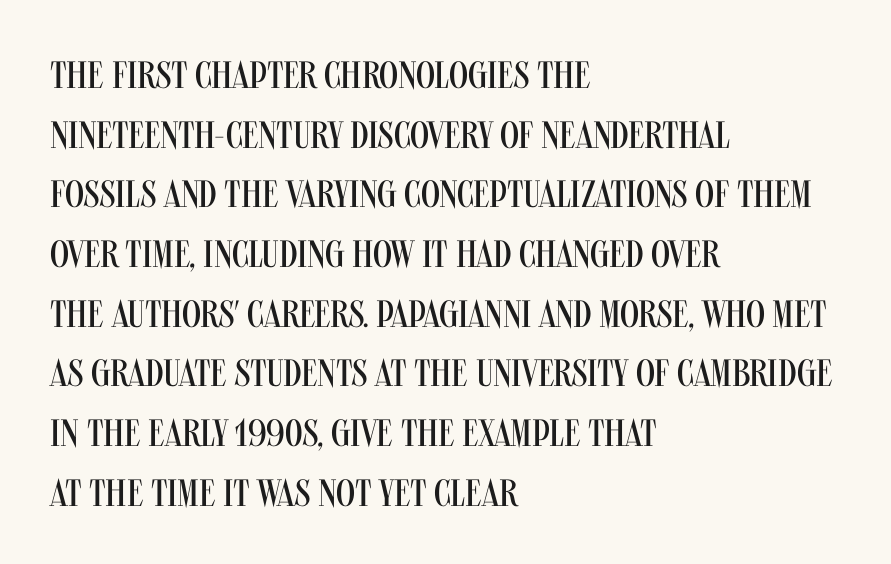
The image shows 38 px regular-weight, condensed sans-serif type, upright; set left-aligned, normal line spacing (1.57x), normal letter spacing, not underlined; medium stroke contrast and a large x-height.
